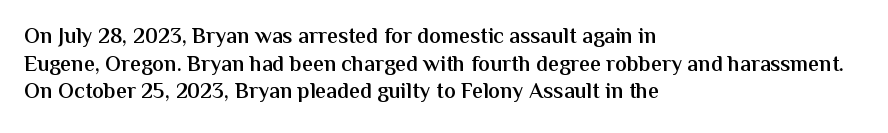
You can tell it's not italic because the verticals are truly vertical. Underlining? Definitely not there. Teacher's note: observe the even left margin — that is flush-left alignment. On the weight axis this lands at semibold, roughly 600.
